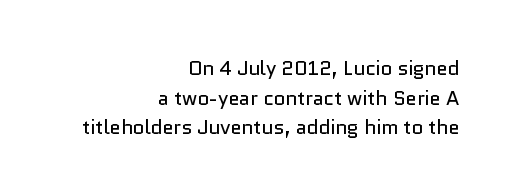
The font sits on the lighter half of the weight spectrum, regular included. Is the letter spacing exaggerated? No — it looks like the ordinary default. Type without underlining. Leading: standard.
